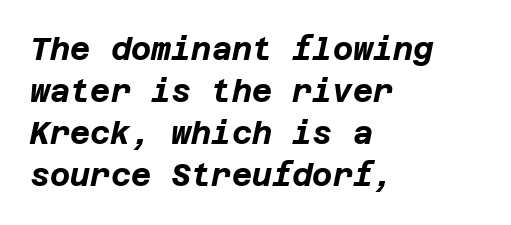
Q: Is the text bold? A: Yes.
Q: Is the text italic (slanted)? A: Yes, it leans right by about 12 degrees.
Q: Is the text underlined? A: No.
Q: How is the paragraph aligned? A: Left-aligned.
Q: Is the spacing between letters normal or unusually wide? A: Normal.
Q: Is the spacing between lines tight, normal or loose? A: Normal.
Q: Width (condensed, normal, or wide)? A: Normal.
Q: Stroke contrast? A: Low.
Q: x-height? A: Large.
